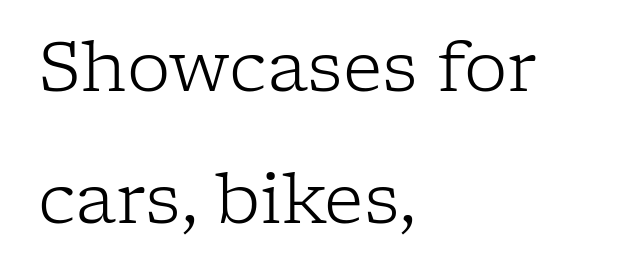
Tracking here is standard; glyphs follow each other at the usual distance. Looks like regular typesetting: each glyph gets only the width it needs. Line beginnings align vertically; line endings do not. This is serif lettering, the kind often seen in printed books. Honestly, the rows look like they've been pulled way apart.
